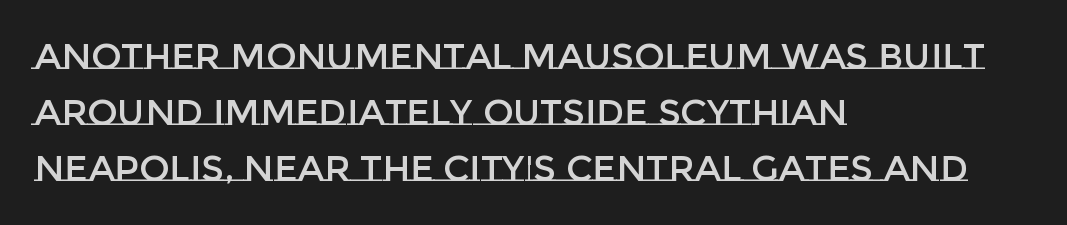
Baseline-to-baseline distance is the conventional proportion of letter height. Do the characters align in a grid? No, the font is proportional. The space beneath each line is pristine and unruled. Alignment: flush left.
